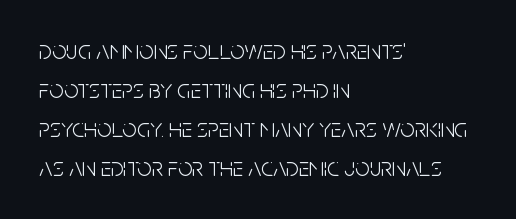
{"italic": "no", "bold": "no", "underline": "no", "align": "left", "line_spacing": "normal", "line_spacing_ratio": 1.5, "letter_spacing": "normal", "letter_spacing_em": 0.0, "glyph_px": 26}
